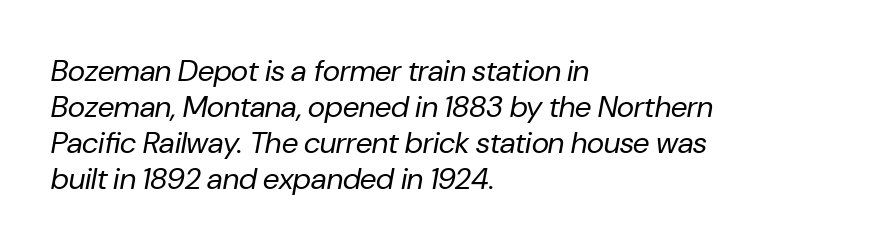
Q: Is the text bold? A: No.
Q: Is the text italic (slanted)? A: Yes, it leans right by about 10 degrees.
Q: Is the text underlined? A: No.
Q: How is the paragraph aligned? A: Left-aligned.
Q: Is the spacing between letters normal or unusually wide? A: Normal.
Q: Width (condensed, normal, or wide)? A: Normal.
Q: Stroke contrast? A: Low.
Q: x-height? A: Medium.
Q: Monospaced? A: No.
